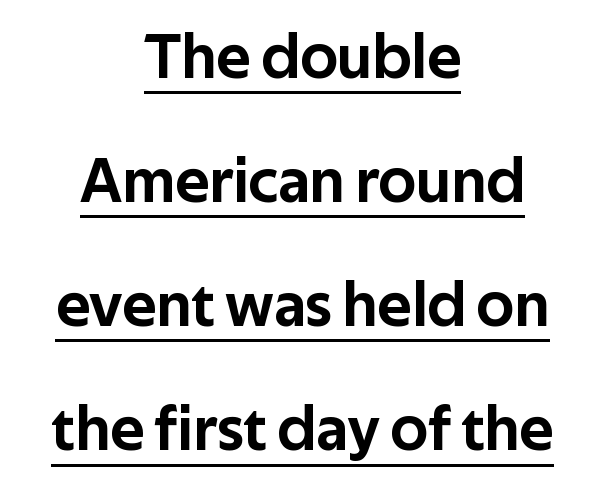
{"serif": "no", "italic": "no", "width": "normal", "stroke_contrast": "low", "x_height": "medium", "monospaced": "no", "underline": "yes", "align": "center", "line_spacing": "loose", "line_spacing_ratio": 1.94, "letter_spacing": "normal", "letter_spacing_em": 0.0, "glyph_px": 64}
